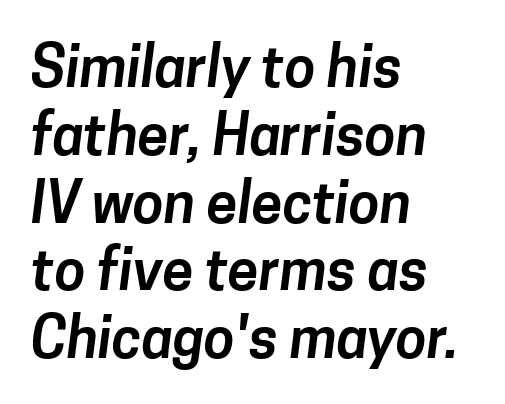
{"serif": "no", "width": "normal", "stroke_contrast": "low", "x_height": "medium", "monospaced": "no", "underline": "no", "align": "left", "line_spacing_ratio": 1.21, "letter_spacing": "normal", "letter_spacing_em": 0.0, "glyph_px": 56}
